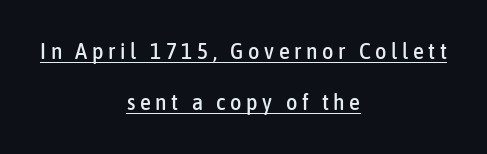
{"italic": "no", "underline": "yes", "align": "center", "line_spacing": "loose", "line_spacing_ratio": 2.33, "letter_spacing": "wide", "letter_spacing_em": 0.21, "glyph_px": 22}
